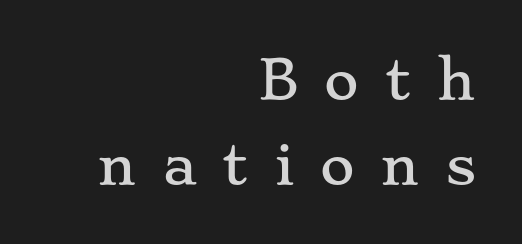
Which margin do the lines hug? The right one — the left edge is uneven. You could not count columns in this text — the font is proportionally spaced. Stroke terminals: seriffed. Does the leading feel generous? No, just average. The passage shown has open, widely tracked lettering throughout.
